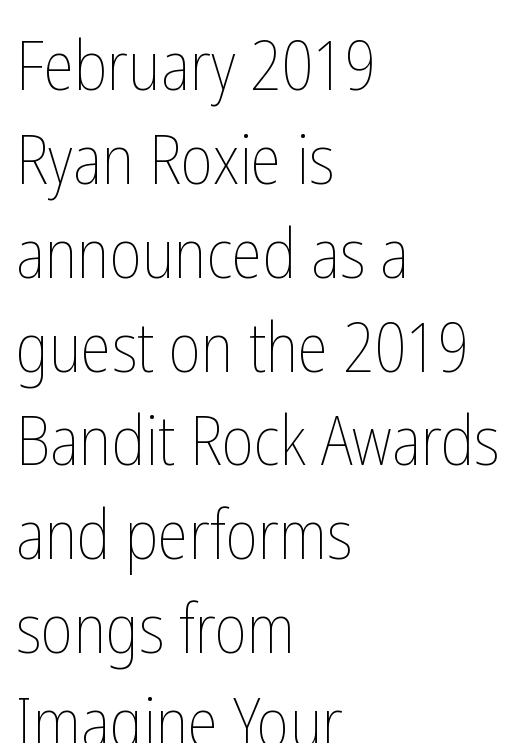
Q: Is the text bold? A: No.
Q: Is the text italic (slanted)? A: No, it is upright.
Q: Is the text underlined? A: No.
Q: How is the paragraph aligned? A: Left-aligned.
Q: Is the spacing between letters normal or unusually wide? A: Normal.
Q: Is the spacing between lines tight, normal or loose? A: Normal.
Q: Width (condensed, normal, or wide)? A: Condensed.
Q: Stroke contrast? A: Low.
Q: x-height? A: Medium.
Q: Monospaced? A: No.
